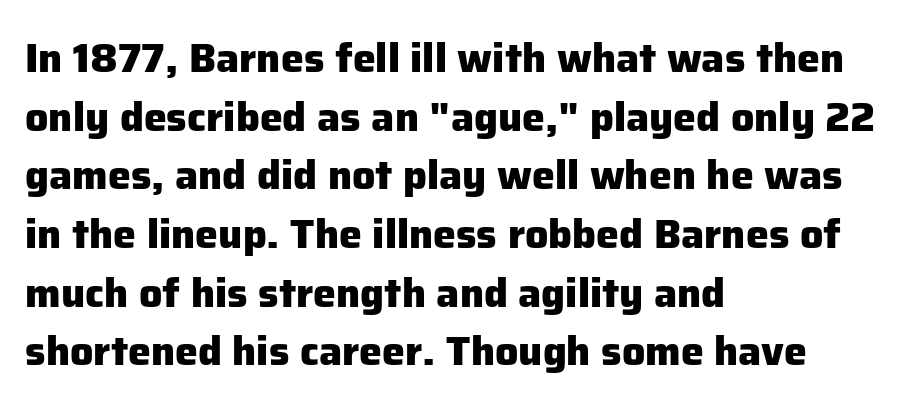
Character widths vary here, with narrow letters taking less room than wide ones. Plain, unruled lines of type. The letters sit at their default tracking, neither squeezed nor spread. How would I describe the line gaps? Plain and ordinary.
